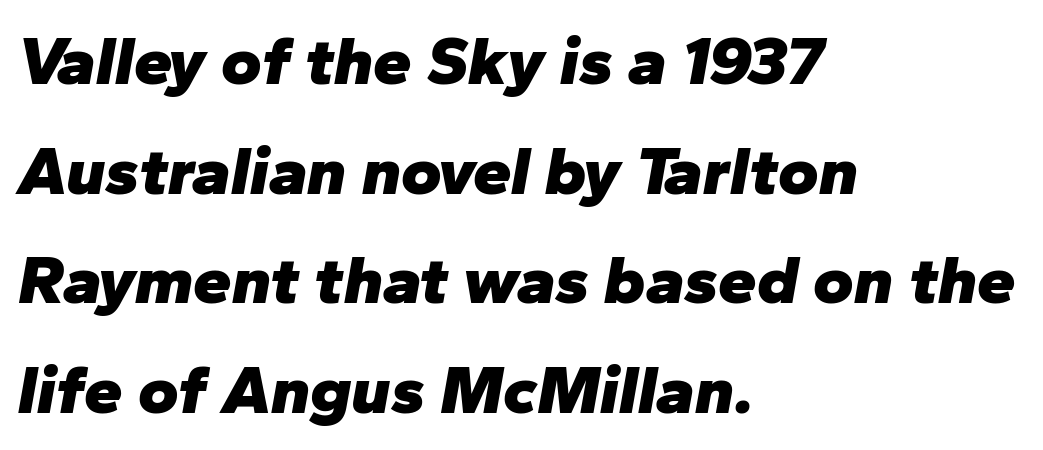
Q: Is the text bold? A: Yes.
Q: Is the text italic (slanted)? A: Yes, it leans right by about 10 degrees.
Q: Is the text underlined? A: No.
Q: How is the paragraph aligned? A: Left-aligned.
Q: Is the spacing between letters normal or unusually wide? A: Normal.
Q: Is the spacing between lines tight, normal or loose? A: Normal.
Q: Width (condensed, normal, or wide)? A: Normal.
Q: Stroke contrast? A: Low.
Q: x-height? A: Medium.
Q: Monospaced? A: No.
